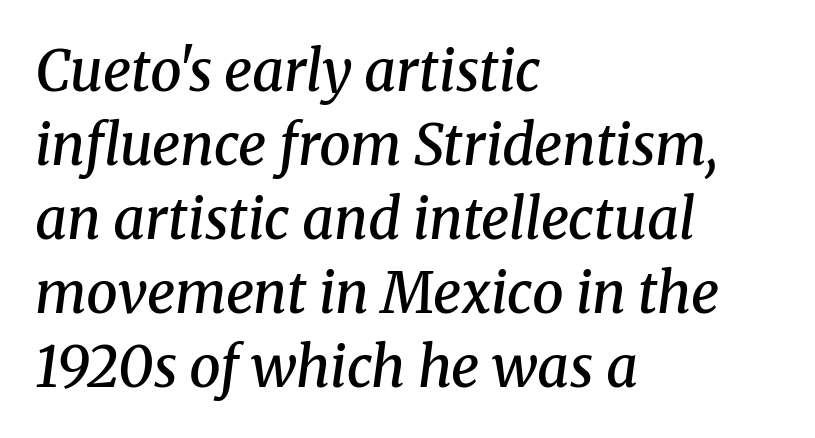
Q: Is the text bold? A: Semi-bold.
Q: Is the text italic (slanted)? A: Yes, it leans right by about 8 degrees.
Q: Is the typeface a serif or a sans-serif typeface? A: Serif.
Q: Is the text underlined? A: No.
Q: How is the paragraph aligned? A: Left-aligned.
Q: Is the spacing between letters normal or unusually wide? A: Normal.
Q: Is the spacing between lines tight, normal or loose? A: Normal.
Q: Width (condensed, normal, or wide)? A: Normal.
Q: Stroke contrast? A: Medium.
Q: x-height? A: Medium.
Q: Monospaced? A: No.
